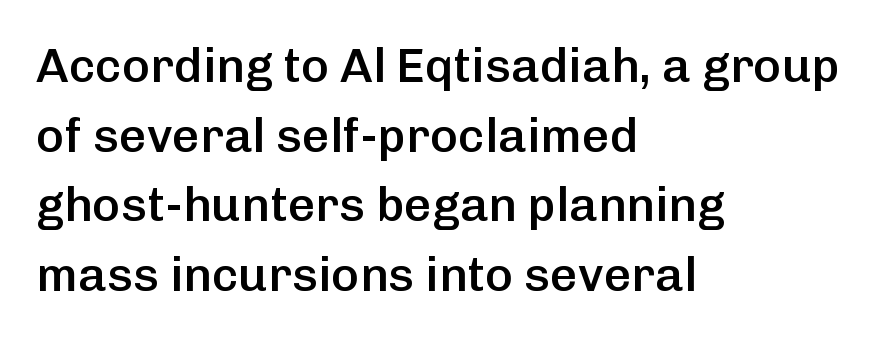
The image shows 48 px semibold sans-serif type, upright; set left-aligned, normal line spacing (1.45x), normal letter spacing, not underlined; low stroke contrast and a medium x-height.
